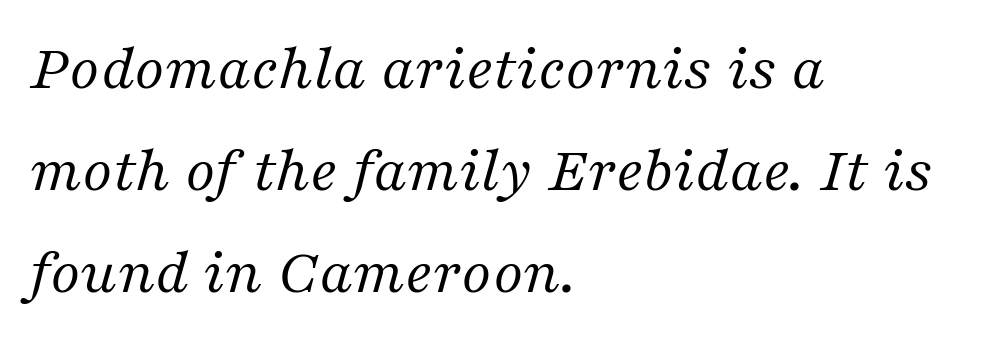
A clean baseline with only descenders dipping below it. The letterforms sit shoulder to shoulder at normal distance. The lines are quadded left. Every character sits at an angle, as italics do.
